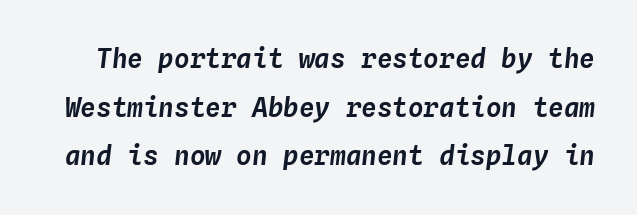
The image shows 26 px text type, italic (leaning right); set line spacing 1.87x, normal letter spacing, not underlined.
